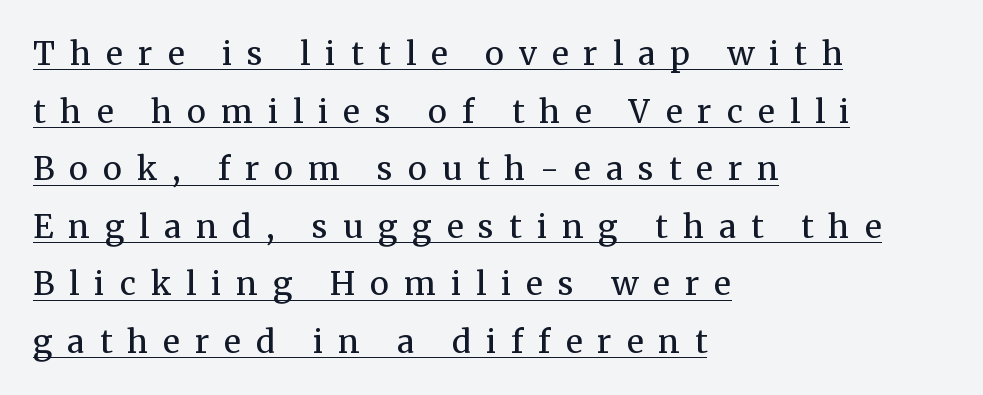
{"serif": "yes", "italic": "no", "bold": "no", "weight": "regular", "width": "normal", "stroke_contrast": "medium", "x_height": "medium", "monospaced": "no", "underline": "yes", "align": "left", "line_spacing_ratio": 1.8, "letter_spacing": "wide", "letter_spacing_em": 0.47, "glyph_px": 32}
